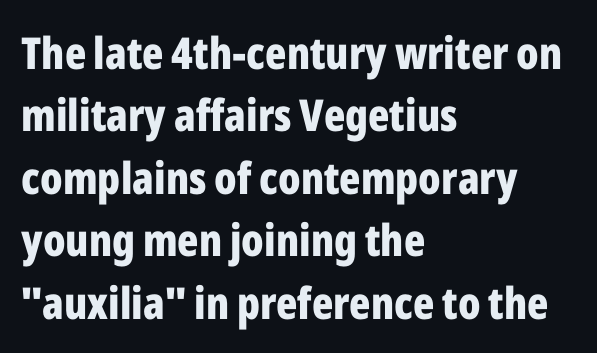
The image shows 44 px bold, condensed sans-serif type, upright; set left-aligned, normal line spacing (1.42x), normal letter spacing, not underlined; low stroke contrast and a medium x-height.
